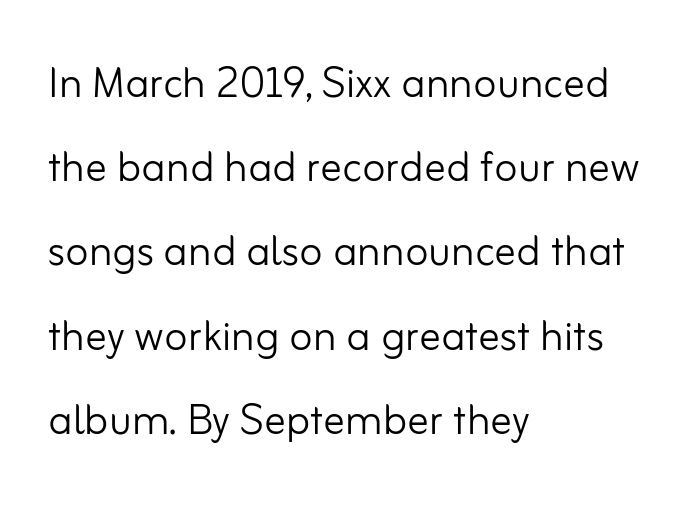
{"serif": "no", "italic": "no", "bold": "no", "weight": "light", "width": "normal", "stroke_contrast": "low", "x_height": "small", "monospaced": "no", "underline": "no", "align": "left", "line_spacing": "normal", "line_spacing_ratio": 1.56, "letter_spacing": "normal", "letter_spacing_em": 0.0, "glyph_px": 54}
